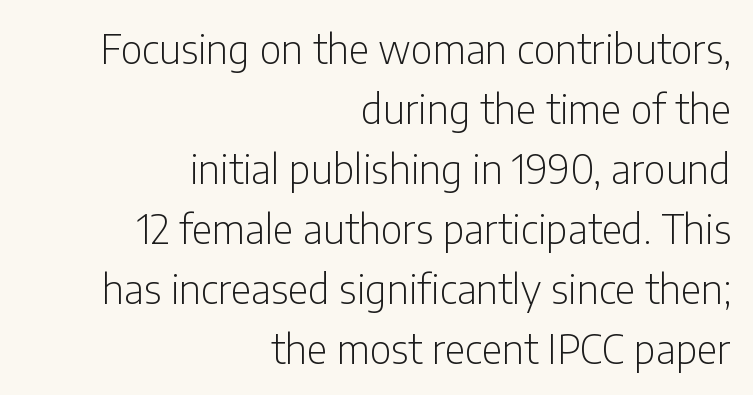
{"serif": "no", "italic": "no", "bold": "no", "weight": "light", "width": "condensed", "stroke_contrast": "low", "x_height": "medium", "monospaced": "no", "underline": "no", "align": "right", "line_spacing": "normal", "line_spacing_ratio": 1.5, "letter_spacing": "normal", "letter_spacing_em": 0.0, "glyph_px": 40}
